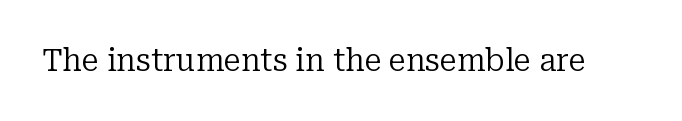
Posture: straight, roman, zero tilt. Decoration check: the copy has no underline. Typographically, this falls in the serif category. The rendering uses natural spacing where letterforms have individual widths. Caption: standard tracking, unaltered.
